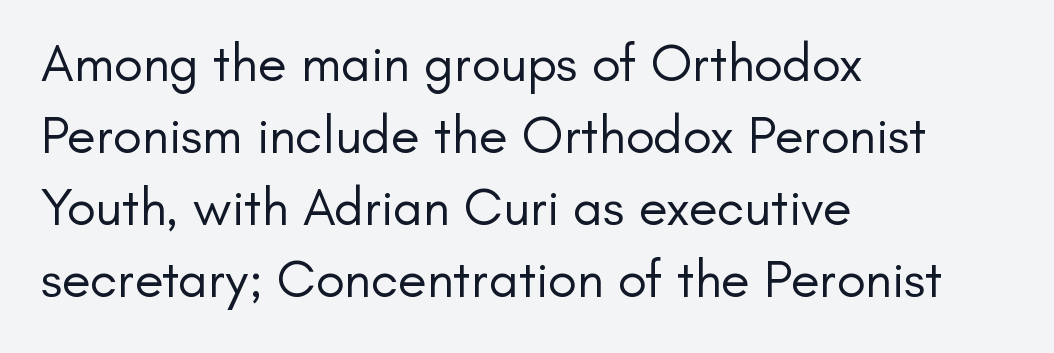
The image shows 53 px regular-weight sans-serif type, upright; set left-aligned, normal line spacing (1.36x), normal letter spacing, not underlined; low stroke contrast and a small x-height.
